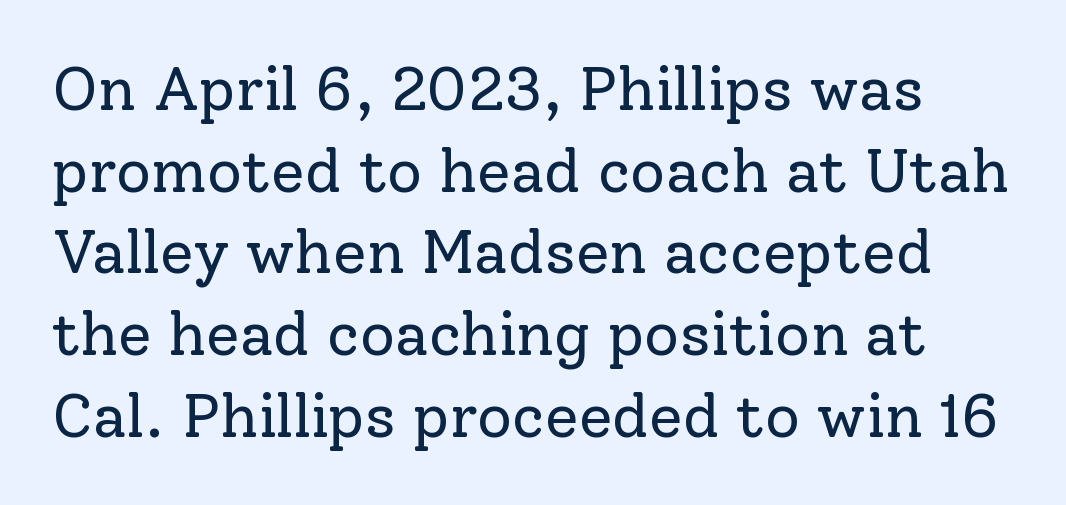
The image shows 61 px regular-weight serif type, upright; set normal line spacing (1.34x), normal letter spacing, not underlined; low stroke contrast and a medium x-height.
